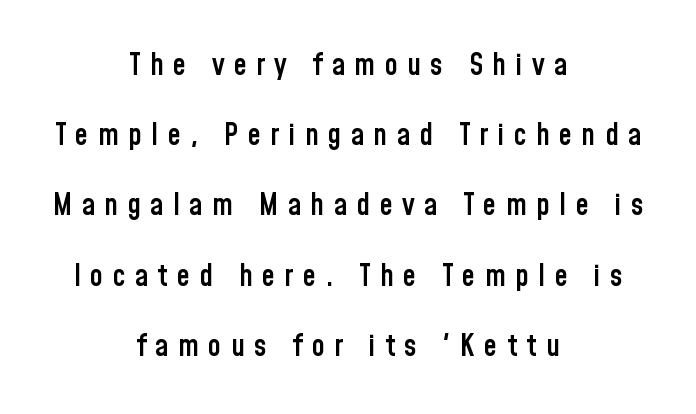
{"serif": "no", "italic": "no", "bold": "semi", "weight": "semibold", "width": "condensed", "stroke_contrast": "low", "x_height": "medium", "monospaced": "no", "underline": "no", "align": "center", "line_spacing": "loose", "line_spacing_ratio": 2.34, "letter_spacing": "wide", "letter_spacing_em": 0.31, "glyph_px": 30}
